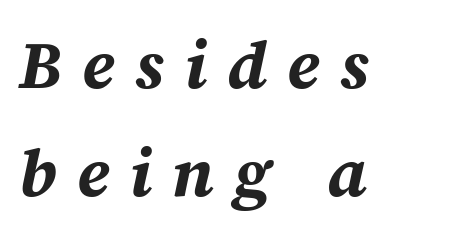
{"italic": "yes", "lean": "right", "slant_degrees": 12, "bold": "yes", "weight": "bold", "width": "normal", "stroke_contrast": "medium", "x_height": "medium", "monospaced": "no", "underline": "no", "align": "left", "line_spacing": "normal", "line_spacing_ratio": 1.61, "letter_spacing": "wide", "letter_spacing_em": 0.3, "glyph_px": 67}
